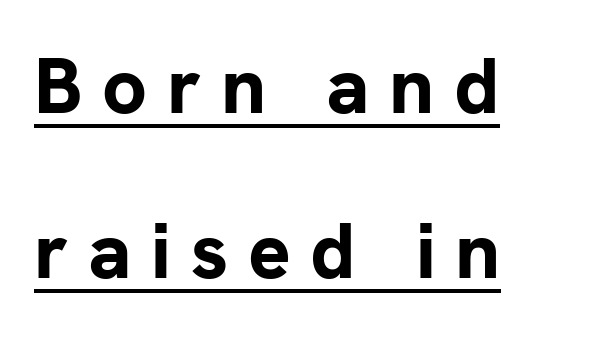
Q: Is the text bold? A: Yes.
Q: Is the text italic (slanted)? A: No, it is upright.
Q: Is the typeface a serif or a sans-serif typeface? A: Sans-serif.
Q: Is the text underlined? A: Yes.
Q: How is the paragraph aligned? A: Left-aligned.
Q: Is the spacing between letters normal or unusually wide? A: Unusually wide.
Q: Is the spacing between lines tight, normal or loose? A: Loose.
Q: Width (condensed, normal, or wide)? A: Normal.
Q: Stroke contrast? A: Low.
Q: x-height? A: Medium.
Q: Monospaced? A: No.
